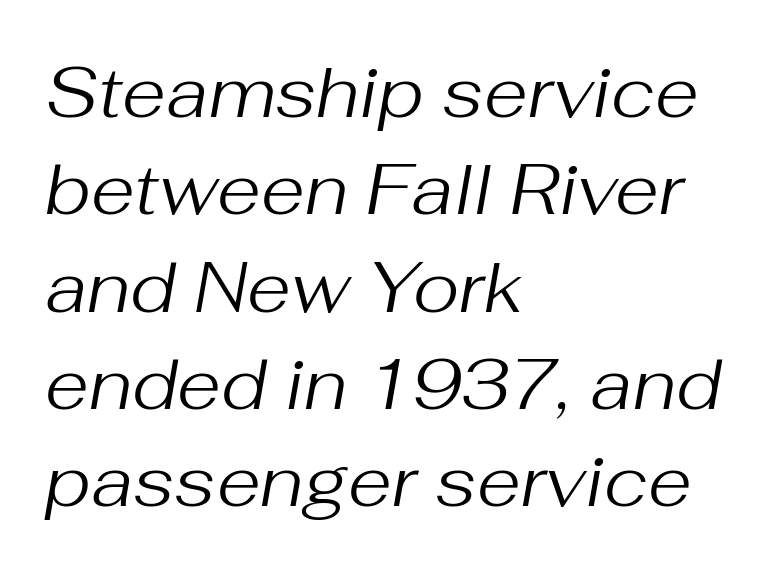
The image shows 71 px regular-weight type, italic (leaning right); set left-aligned, normal line spacing (1.37x), normal letter spacing, not underlined; medium stroke contrast and a medium x-height.
